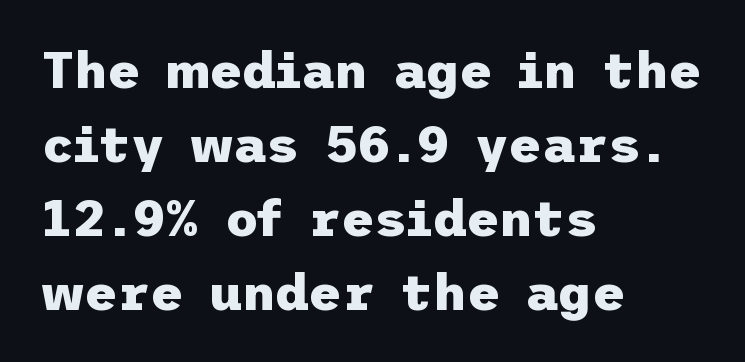
{"serif": "no", "italic": "no", "bold": "yes", "weight": "heavy", "width": "normal", "stroke_contrast": "low", "x_height": "medium", "underline": "no", "align": "left", "line_spacing": "normal", "line_spacing_ratio": 1.45, "letter_spacing": "normal", "letter_spacing_em": 0.0, "glyph_px": 51}
